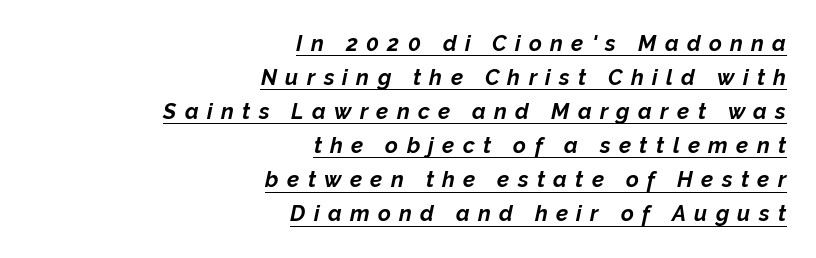
The image shows 22 px bold type, italic (leaning right); set right-aligned, normal line spacing (1.55x), unusually wide letter spacing (+0.38 em), underlined.
